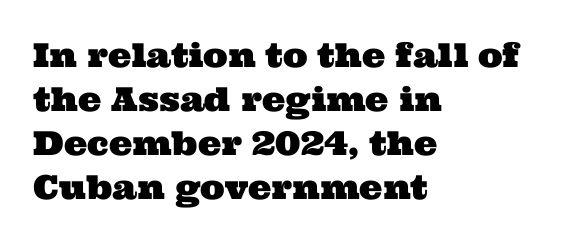
Q: Is the typeface a serif or a sans-serif typeface? A: Serif.
Q: Is the text underlined? A: No.
Q: How is the paragraph aligned? A: Left-aligned.
Q: Is the spacing between letters normal or unusually wide? A: Normal.
Q: Is the spacing between lines tight, normal or loose? A: Normal.
Q: Width (condensed, normal, or wide)? A: Wide.
Q: Stroke contrast? A: Medium.
Q: x-height? A: Medium.
Q: Monospaced? A: No.
